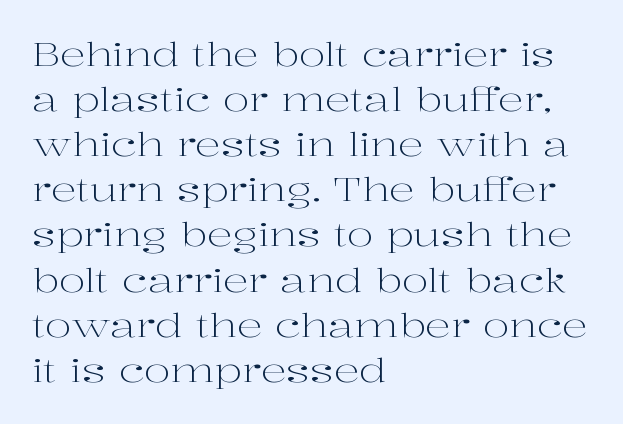
The image shows 32 px light, wide serif type, upright; set left-aligned, normal line spacing (1.41x), normal letter spacing, not underlined; high stroke contrast and a medium x-height.
